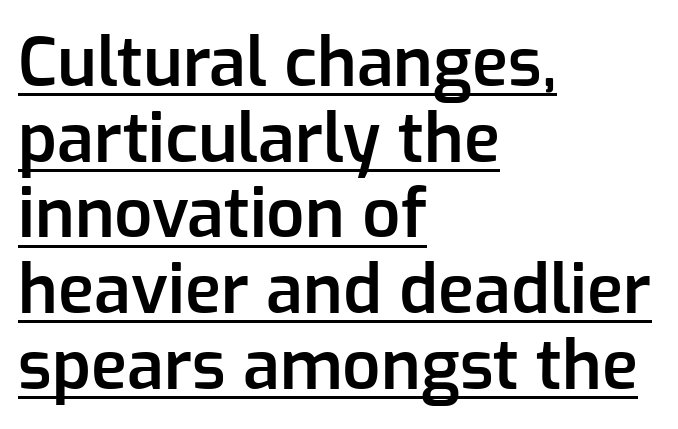
If you drew a ruler down the left edge, every line would touch it. Each letter's strokes conclude bluntly, with no projecting serifs. A typographer would call this underscored text. Rows of type sit shoulder to shoulder in the vertical direction.
